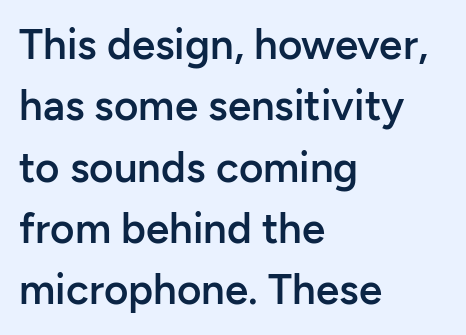
The face used here is rendered with its standard letterfit. No italicization has been applied; the sample stays upright. Each row of text sits above clean, open space. Every row of glyphs begins at an identical x-position on the left.
